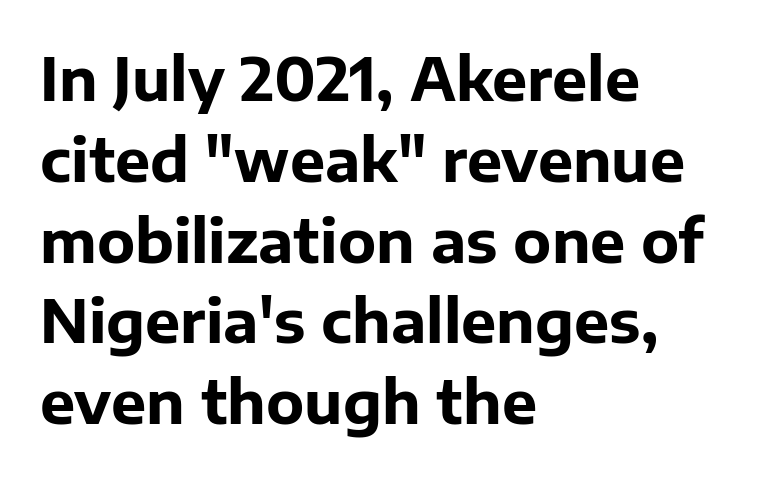
{"serif": "no", "italic": "no", "bold": "yes", "weight": "bold", "width": "normal", "stroke_contrast": "low", "x_height": "medium", "monospaced": "no", "underline": "no", "align": "left", "line_spacing": "normal", "line_spacing_ratio": 1.37, "letter_spacing": "normal", "letter_spacing_em": 0.0, "glyph_px": 59}
